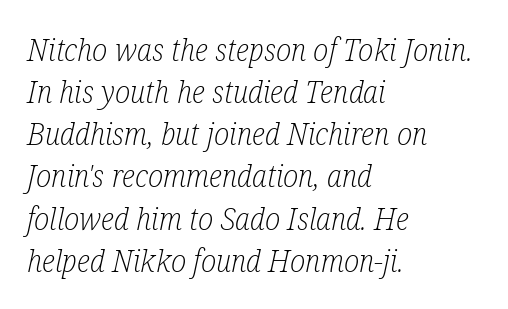
{"serif": "yes", "italic": "yes", "lean": "right", "slant_degrees": 12, "bold": "no", "weight": "light", "width": "condensed", "stroke_contrast": "low", "x_height": "medium", "monospaced": "no", "underline": "no", "align": "left", "line_spacing": "normal", "line_spacing_ratio": 1.36, "letter_spacing": "normal", "letter_spacing_em": 0.0, "glyph_px": 31}
